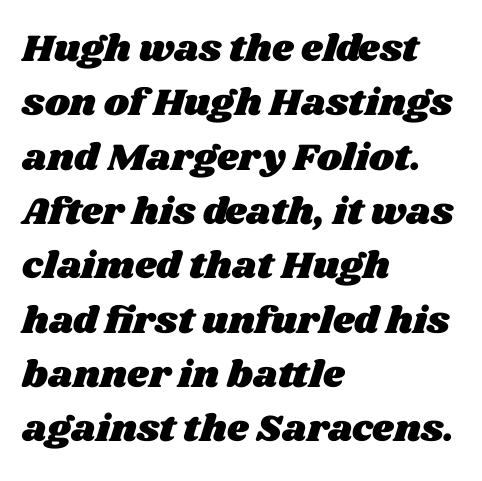
Q: Is the text underlined? A: No.
Q: How is the paragraph aligned? A: Left-aligned.
Q: Is the spacing between letters normal or unusually wide? A: Normal.
Q: Is the spacing between lines tight, normal or loose? A: Normal.
Q: Width (condensed, normal, or wide)? A: Wide.
Q: Stroke contrast? A: Medium.
Q: x-height? A: Large.
Q: Monospaced? A: No.
